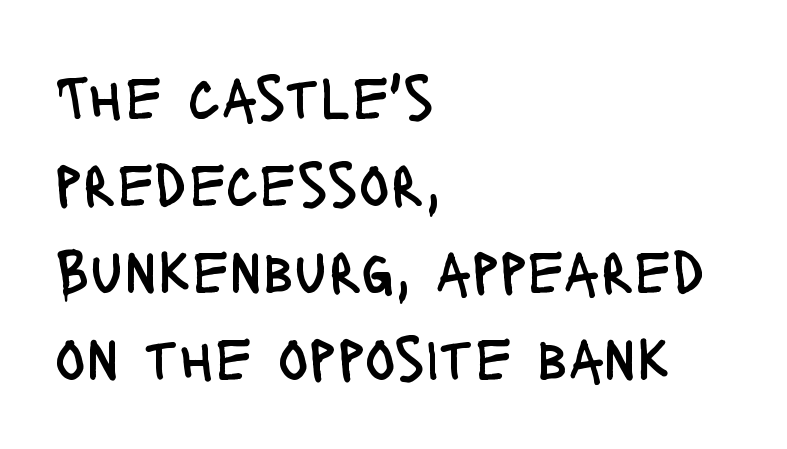
The image shows 64 px regular-weight, condensed sans-serif type, upright; set left-aligned, normal line spacing (1.36x), normal letter spacing, not underlined; low stroke contrast and a large x-height.
